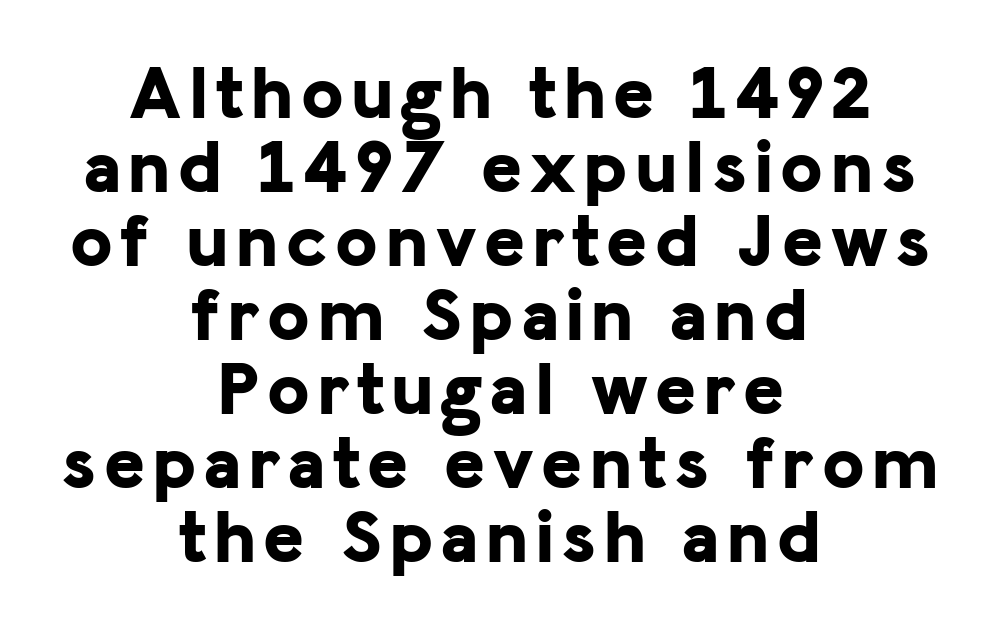
This sample uses an upright cut, with every glyph sitting square on the baseline. The specimen omits any rule beneath the text block's lines. The characters display no serif detailing; their extremities are plain. Note the varied advance widths — an 'i' is clearly narrower than an 'm'. Neither beginnings nor endings align; midpoints do. Successive baselines arrive quickly, one right under another.
